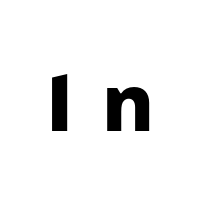
The image shows 78 px heavy sans-serif type, upright; set unusually wide letter spacing (+0.39 em), not underlined; low stroke contrast and a medium x-height.
